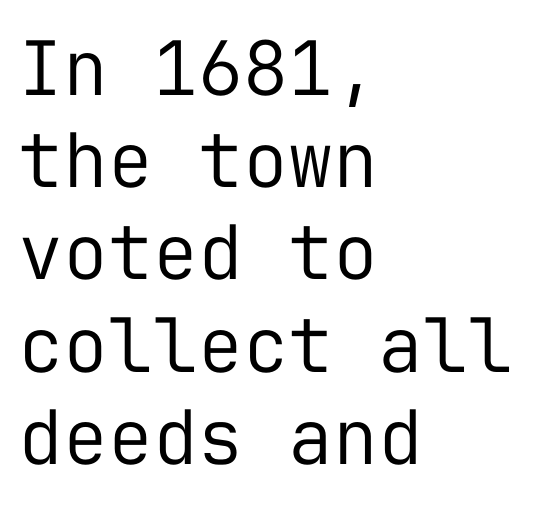
{"serif": "no", "italic": "no", "bold": "no", "weight": "regular", "width": "normal", "stroke_contrast": "low", "x_height": "medium", "monospaced": "yes", "underline": "no", "align": "left", "line_spacing_ratio": 1.23, "letter_spacing": "normal", "letter_spacing_em": 0.0, "glyph_px": 75}
